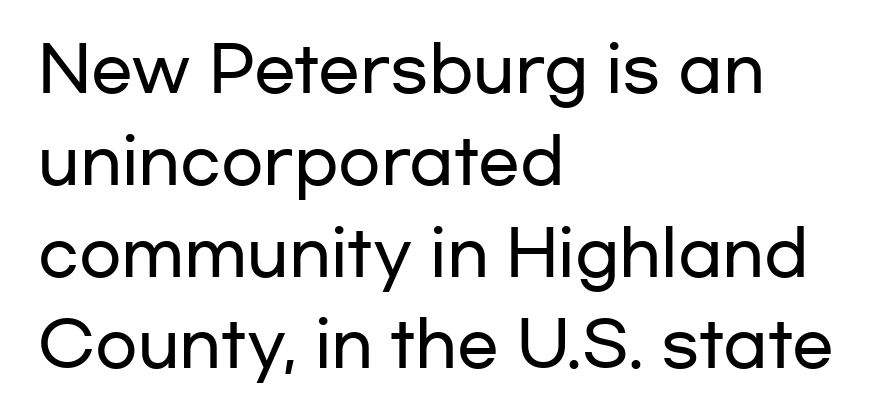
Q: Is the text italic (slanted)? A: No, it is upright.
Q: Is the typeface a serif or a sans-serif typeface? A: Sans-serif.
Q: Is the text underlined? A: No.
Q: How is the paragraph aligned? A: Left-aligned.
Q: Is the spacing between letters normal or unusually wide? A: Normal.
Q: Is the spacing between lines tight, normal or loose? A: Normal.
Q: Width (condensed, normal, or wide)? A: Wide.
Q: Stroke contrast? A: Low.
Q: x-height? A: Medium.
Q: Monospaced? A: No.
